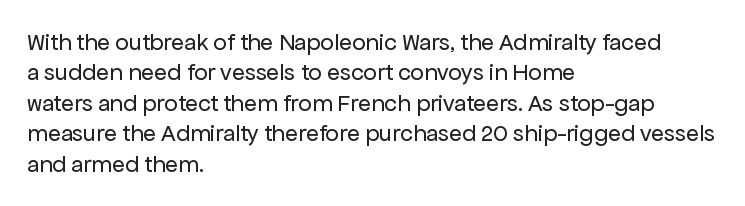
{"italic": "no", "bold": "no", "underline": "no", "align": "left", "line_spacing": "normal", "line_spacing_ratio": 1.27, "letter_spacing": "normal", "letter_spacing_em": 0.0, "glyph_px": 24}
